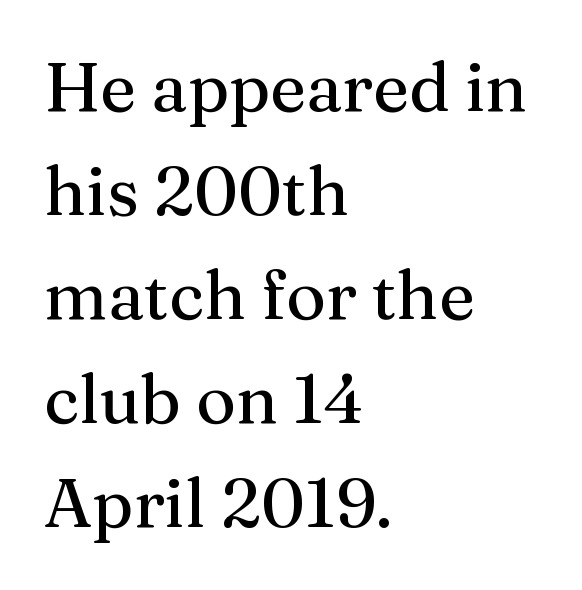
The image shows 68 px serif type, upright; set left-aligned, normal line spacing (1.53x), normal letter spacing, not underlined; medium stroke contrast and a medium x-height.
